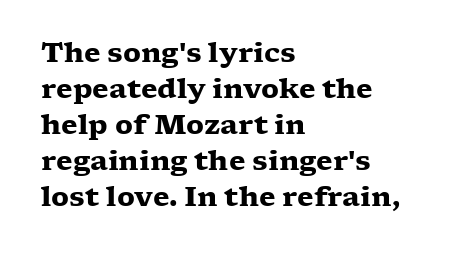
Q: Is the text bold? A: Yes.
Q: Is the text italic (slanted)? A: No, it is upright.
Q: Is the text underlined? A: No.
Q: How is the paragraph aligned? A: Left-aligned.
Q: Is the spacing between letters normal or unusually wide? A: Normal.
Q: Is the spacing between lines tight, normal or loose? A: Normal.
